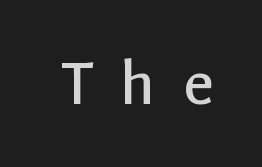
The image shows 69 px regular-weight sans-serif type, upright; set unusually wide letter spacing (+0.4 em), not underlined; a medium x-height.
